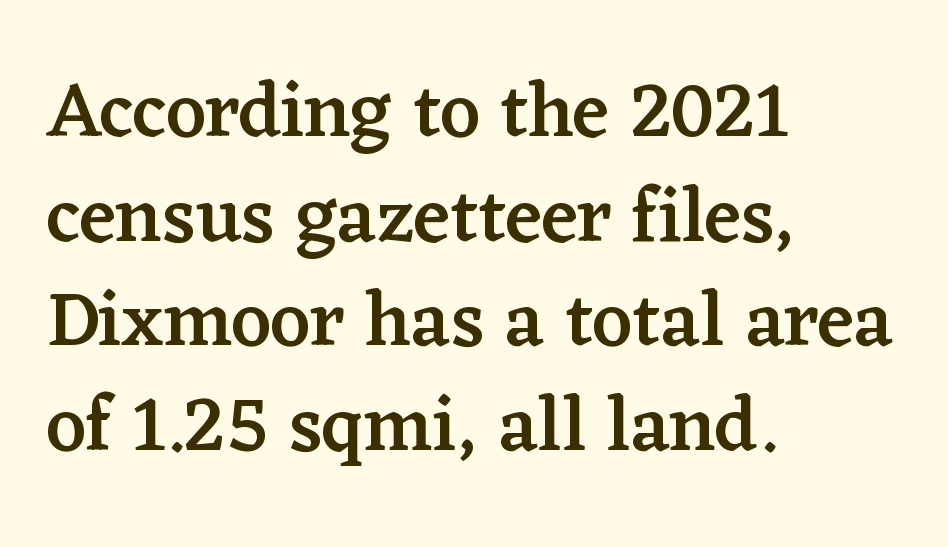
Q: Is the text bold? A: Semi-bold.
Q: Is the text italic (slanted)? A: No, it is upright.
Q: Is the typeface a serif or a sans-serif typeface? A: Serif.
Q: Is the text underlined? A: No.
Q: How is the paragraph aligned? A: Left-aligned.
Q: Is the spacing between letters normal or unusually wide? A: Normal.
Q: Is the spacing between lines tight, normal or loose? A: Normal.
Q: Width (condensed, normal, or wide)? A: Normal.
Q: Stroke contrast? A: Low.
Q: x-height? A: Medium.
Q: Monospaced? A: No.
